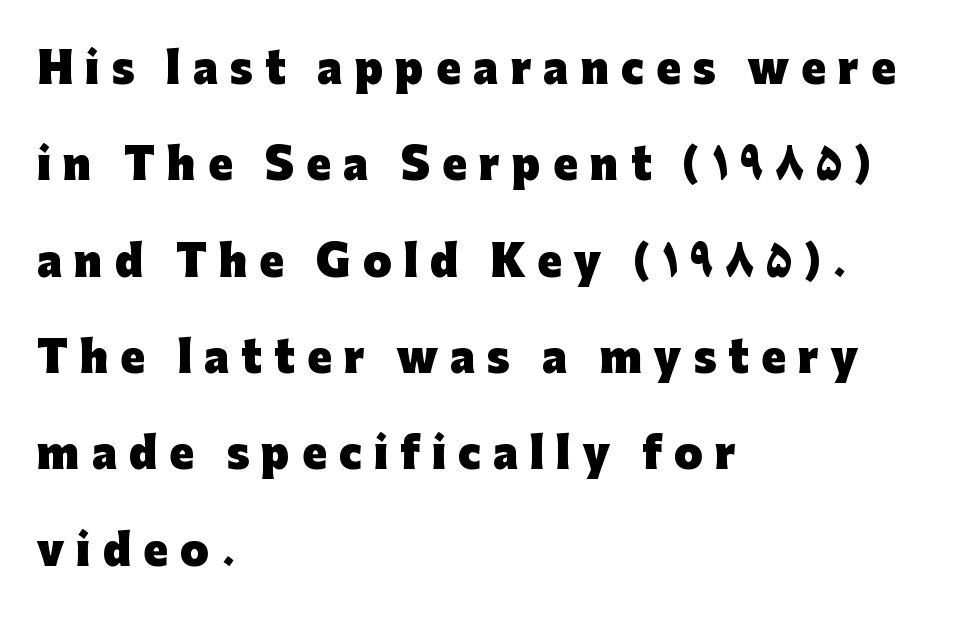
These lines are rendered in a variable-pitch font. Type style note: lacks serifs. No word sits above an underline. Italic? Not at all — the glyphs are vertical. This sample trades compactness for vertical openness between lines. As a designer I'd log this as weight 700, bold.
